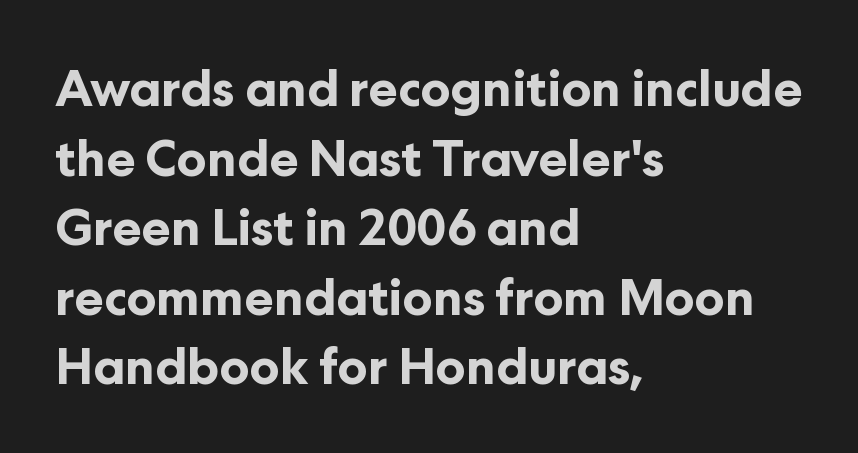
How would I describe the line gaps? Plain and ordinary. This sample uses an upright cut, with every glyph sitting square on the baseline. These lines are rendered in a variable-pitch font. One-word summary of the alignment: left.
